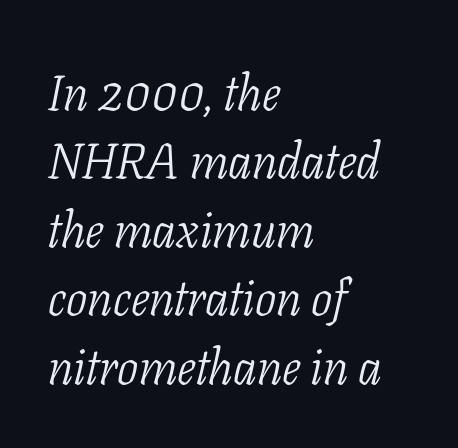
Heaviness? Minimal to ordinary, like unemphasized prose. The rendering shows small feet on the letterforms — a serif design. Designer's note — italics engaged. Look at the tracking — it's just the regular setting, nothing added.
